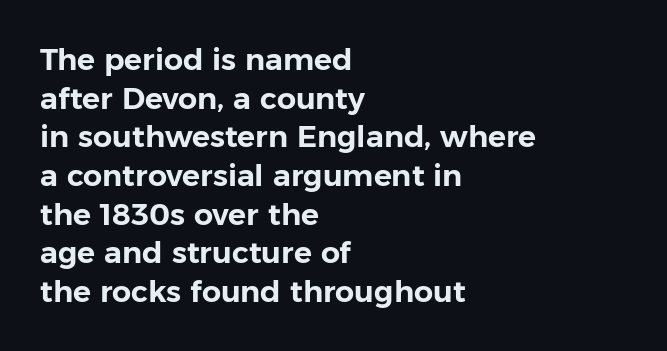
Q: Is the text italic (slanted)? A: No, it is upright.
Q: Is the typeface a serif or a sans-serif typeface? A: Sans-serif.
Q: Is the text underlined? A: No.
Q: How is the paragraph aligned? A: Left-aligned.
Q: Is the spacing between letters normal or unusually wide? A: Normal.
Q: Is the spacing between lines tight, normal or loose? A: Normal.
Q: Width (condensed, normal, or wide)? A: Normal.
Q: Stroke contrast? A: Low.
Q: x-height? A: Medium.
Q: Monospaced? A: No.
